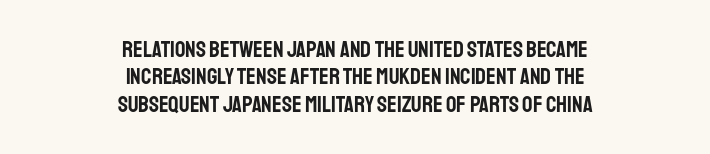
{"italic": "no", "underline": "no", "align": "center", "line_spacing_ratio": 1.19, "letter_spacing": "normal", "letter_spacing_em": 0.0, "glyph_px": 23}
